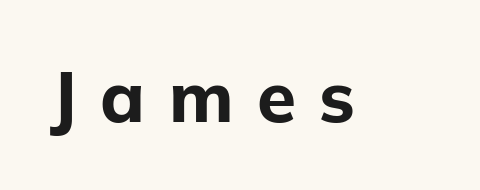
The image shows 71 px bold sans-serif type, upright; set unusually wide letter spacing (+0.33 em), not underlined; low stroke contrast and a medium x-height.
